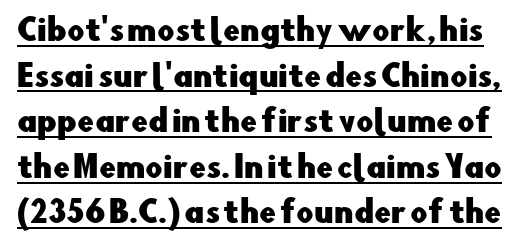
In designer terms, the underline attribute is active on this setting. The space between consecutive lines is moderate. Varying glyph widths throughout — classic text-font behaviour. The axis of the letterforms is exactly vertical. The face used here is a sans, in the tradition of grotesques and geometrics.
